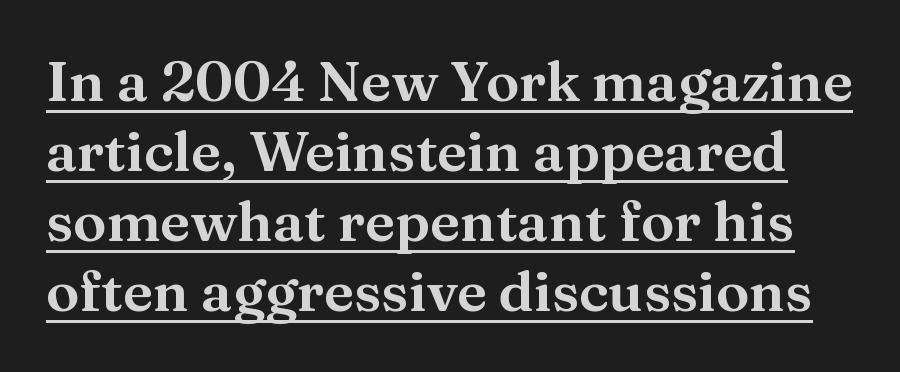
Q: Is the text italic (slanted)? A: No, it is upright.
Q: Is the typeface a serif or a sans-serif typeface? A: Serif.
Q: Is the text underlined? A: Yes.
Q: Is the spacing between letters normal or unusually wide? A: Normal.
Q: Is the spacing between lines tight, normal or loose? A: Normal.
Q: Width (condensed, normal, or wide)? A: Normal.
Q: Stroke contrast? A: Medium.
Q: x-height? A: Medium.
Q: Monospaced? A: No.
